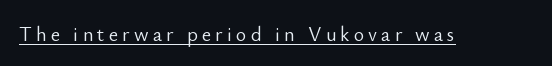
What stands out about the letter spacing? Its width — letters are far apart. Descenders here cross a horizontal rule under the line. The weight tops out at a normal text grade. Style check: upright.
